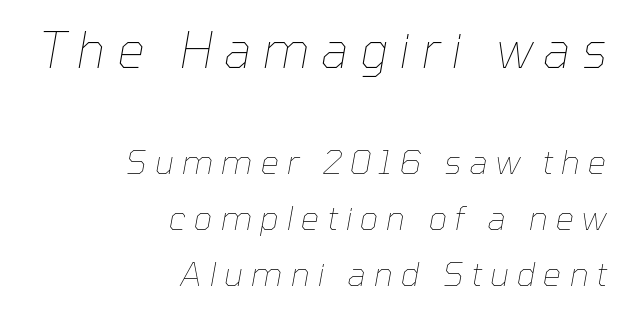
Q: Is the text bold? A: No.
Q: Is the text italic (slanted)? A: Yes, it leans right by about 10 degrees.
Q: Is the text underlined? A: No.
Q: How is the paragraph aligned? A: Right-aligned.
Q: Is the spacing between letters normal or unusually wide? A: Unusually wide.
Q: Is the spacing between lines tight, normal or loose? A: Normal.
Q: Which block of text is set in a larger size, the first (top) or the second (bottom)? A: The first (top) one.
Q: Width (condensed, normal, or wide)? A: Normal.
Q: Stroke contrast? A: Low.
Q: x-height? A: Medium.
Q: Monospaced? A: No.
